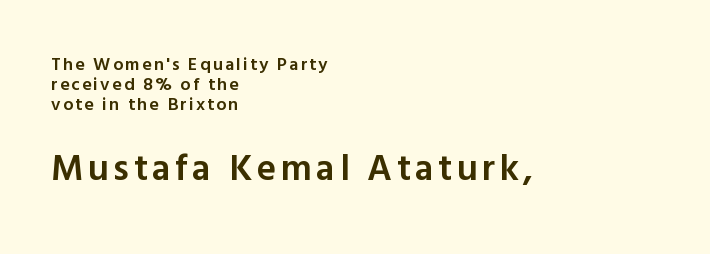
Q: Is the text bold? A: Semi-bold.
Q: Is the text italic (slanted)? A: No, it is upright.
Q: Is the typeface a serif or a sans-serif typeface? A: Sans-serif.
Q: Is the text underlined? A: No.
Q: How is the paragraph aligned? A: Left-aligned.
Q: Is the spacing between lines tight, normal or loose? A: Tight.
Q: Which block of text is set in a larger size, the first (top) or the second (bottom)? A: The second (bottom) one.
Q: Width (condensed, normal, or wide)? A: Normal.
Q: x-height? A: Medium.
Q: Monospaced? A: No.
